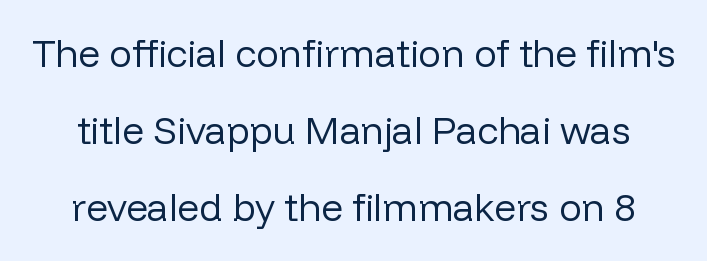
Q: Is the text bold? A: No.
Q: Is the text italic (slanted)? A: No, it is upright.
Q: Is the typeface a serif or a sans-serif typeface? A: Sans-serif.
Q: Is the text underlined? A: No.
Q: Is the spacing between letters normal or unusually wide? A: Normal.
Q: Is the spacing between lines tight, normal or loose? A: Loose.
Q: Width (condensed, normal, or wide)? A: Normal.
Q: Stroke contrast? A: Low.
Q: x-height? A: Medium.
Q: Monospaced? A: No.
